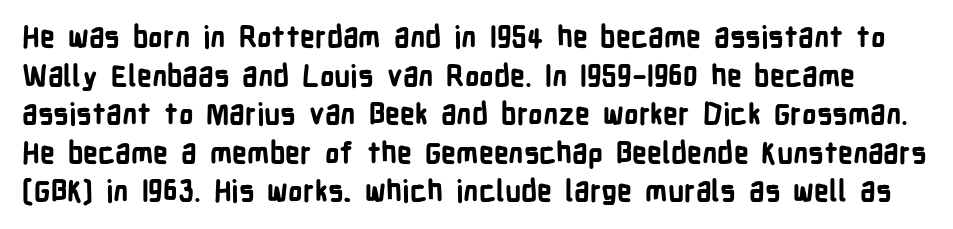
Q: Is the text bold? A: Yes.
Q: Is the text italic (slanted)? A: No, it is upright.
Q: Is the typeface a serif or a sans-serif typeface? A: Sans-serif.
Q: Is the text underlined? A: No.
Q: Is the spacing between letters normal or unusually wide? A: Normal.
Q: Is the spacing between lines tight, normal or loose? A: Normal.
Q: Width (condensed, normal, or wide)? A: Condensed.
Q: Stroke contrast? A: Low.
Q: x-height? A: Medium.
Q: Monospaced? A: No.
